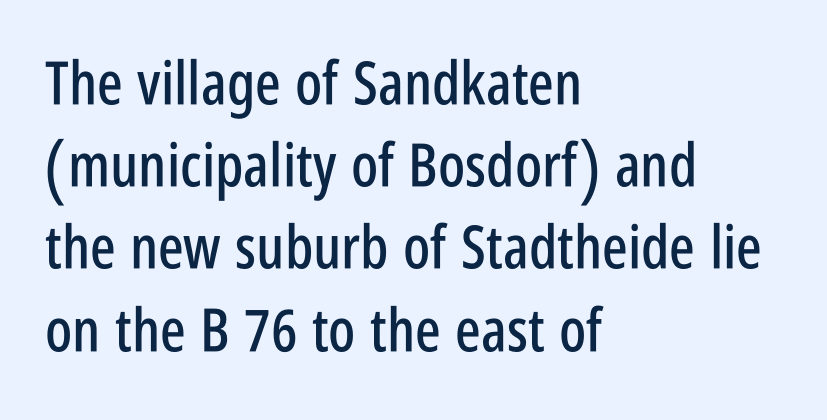
The image shows 60 px condensed sans-serif type, upright; set left-aligned, normal line spacing (1.37x), normal letter spacing, not underlined; low stroke contrast and a large x-height.
